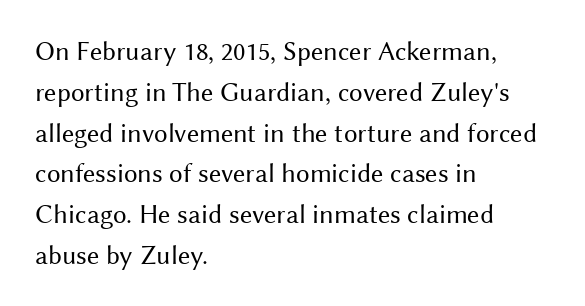
The passage shown stacks its lines at a standard gap. Plain, unruled lines of type. Summary of weight: not heavy and not bold. The rendering keeps characters at their native spacing. Notice how the stems are strictly vertical — no italics here.
